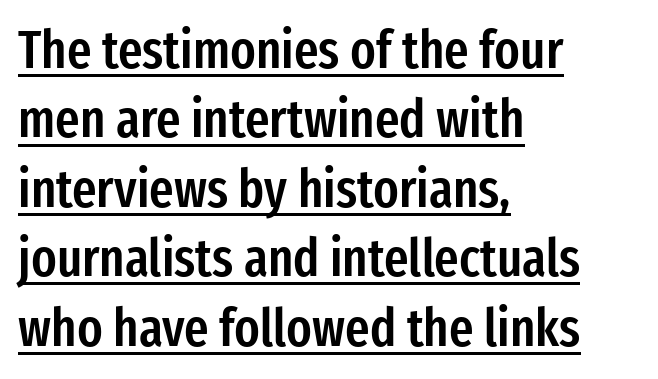
The image shows 53 px semibold, condensed sans-serif type, upright; set left-aligned, normal line spacing (1.31x), normal letter spacing, underlined; low stroke contrast and a medium x-height.
